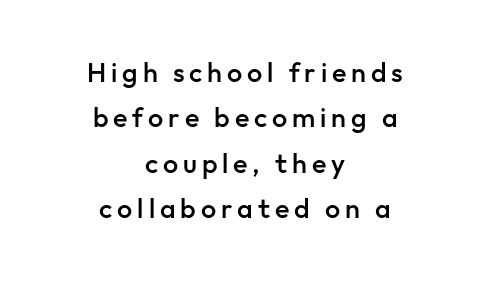
{"italic": "no", "bold": "semi", "underline": "no", "align": "center", "line_spacing": "normal", "line_spacing_ratio": 1.68, "glyph_px": 27}
